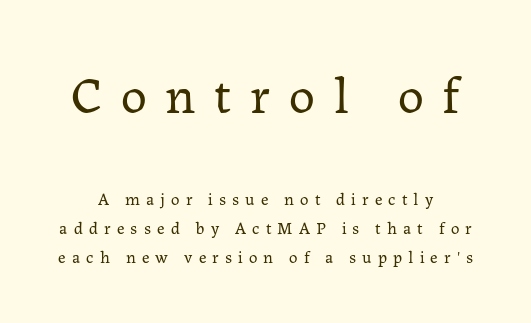
The image shows 52 px regular-weight serif type, upright; set line spacing 1.73x, unusually wide letter spacing (+0.36 em), not underlined; the first (top) block is 3.06x larger; low stroke contrast and a medium x-height.
